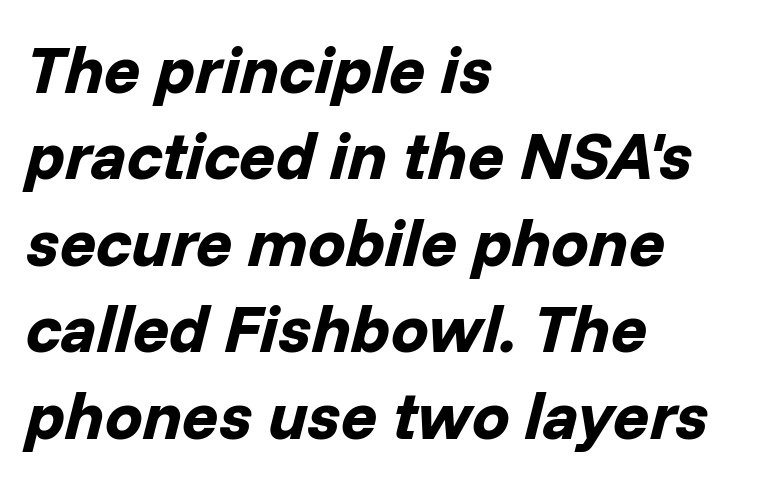
{"italic": "yes", "lean": "right", "slant_degrees": 14, "bold": "yes", "weight": "bold", "width": "normal", "stroke_contrast": "low", "x_height": "medium", "monospaced": "no", "underline": "no", "align": "left", "line_spacing": "normal", "line_spacing_ratio": 1.29, "letter_spacing": "normal", "letter_spacing_em": 0.0, "glyph_px": 67}
